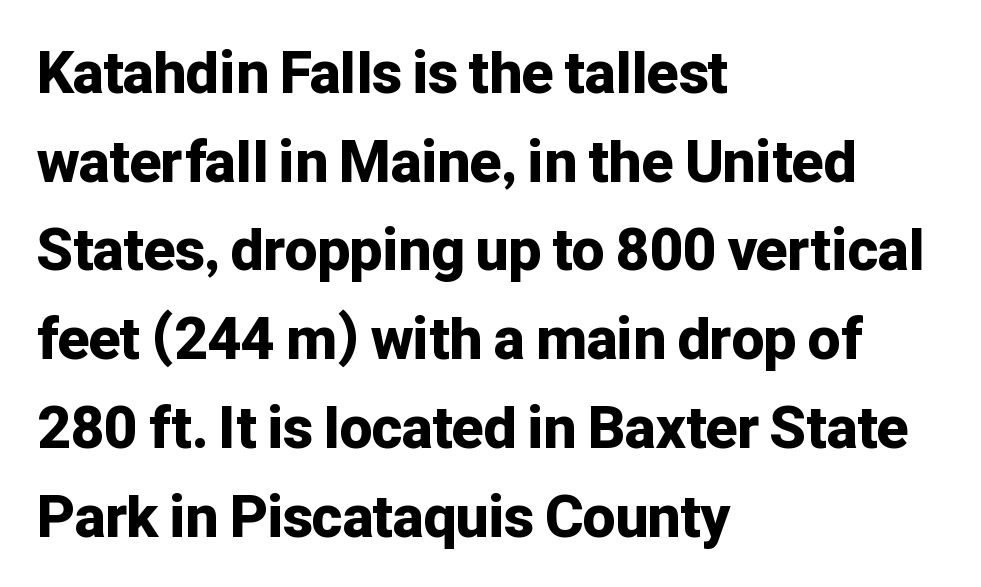
{"serif": "no", "italic": "no", "bold": "yes", "weight": "bold", "width": "normal", "stroke_contrast": "low", "x_height": "medium", "monospaced": "no", "underline": "no", "align": "left", "line_spacing": "normal", "line_spacing_ratio": 1.53, "letter_spacing": "normal", "letter_spacing_em": 0.0, "glyph_px": 58}
